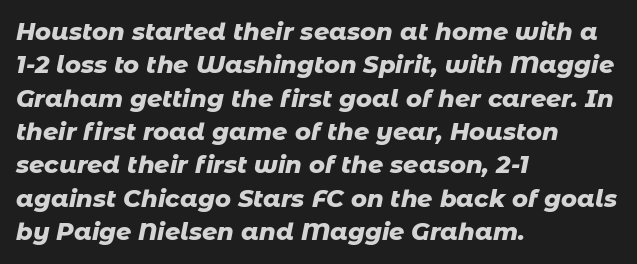
Is the type bold? Yes — the strokes are clearly thick and heavy. The passage shown leans; its letterforms are oblique. Underline: absent. The face used here is rendered with its standard letterfit.
